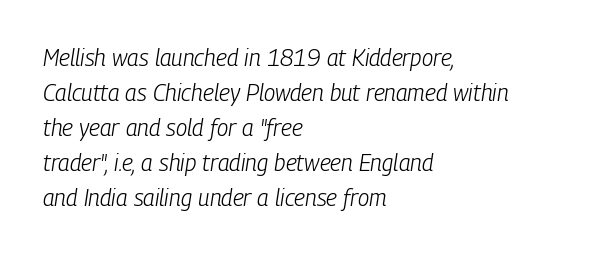
{"italic": "yes", "lean": "right", "slant_degrees": 9, "bold": "no", "underline": "no", "align": "left", "line_spacing": "normal", "line_spacing_ratio": 1.52, "letter_spacing": "normal", "letter_spacing_em": 0.0, "glyph_px": 23}
